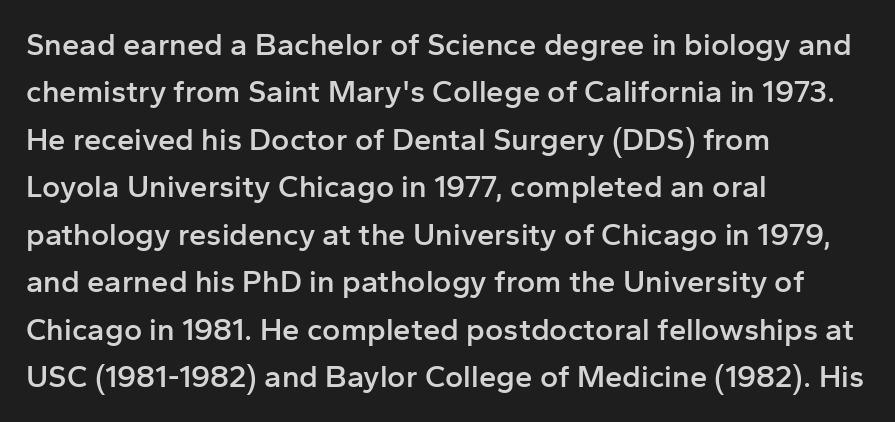
Ascenders rise straight up at ninety degrees. The strokes are fattened partway — semibold, not bold. Character widths vary here, with narrow letters taking less room than wide ones. No word sits above an underline.
